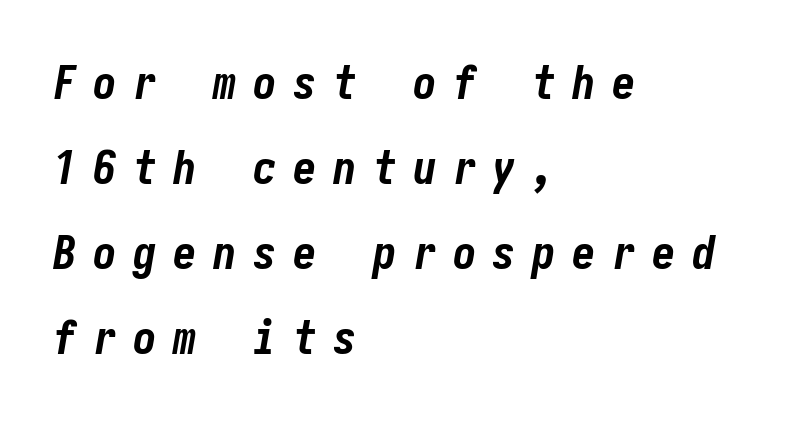
Q: Is the text bold? A: Yes.
Q: Is the text italic (slanted)? A: Yes, it leans right by about 10 degrees.
Q: Is the text underlined? A: No.
Q: How is the paragraph aligned? A: Left-aligned.
Q: Is the spacing between letters normal or unusually wide? A: Unusually wide.
Q: Width (condensed, normal, or wide)? A: Condensed.
Q: Stroke contrast? A: Low.
Q: x-height? A: Medium.
